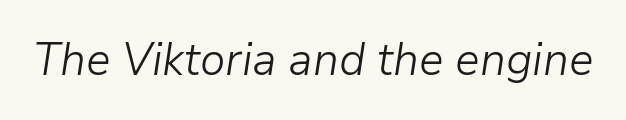
{"italic": "yes", "lean": "right", "slant_degrees": 9, "bold": "no", "weight": "light", "width": "normal", "stroke_contrast": "low", "x_height": "medium", "monospaced": "no", "underline": "no", "letter_spacing": "normal", "letter_spacing_em": 0.0, "glyph_px": 46}
